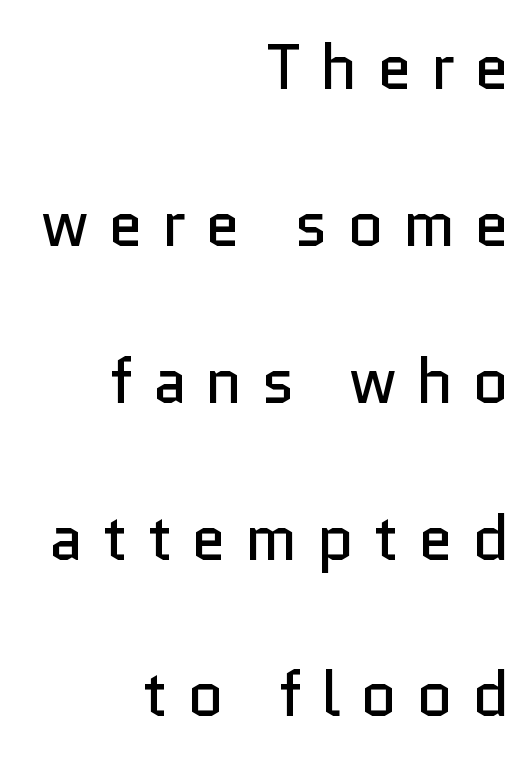
The image shows 63 px regular-weight sans-serif type, upright; set right-aligned, loose line spacing (2.49x), unusually wide letter spacing (+0.3 em), not underlined; low stroke contrast and a medium x-height.
